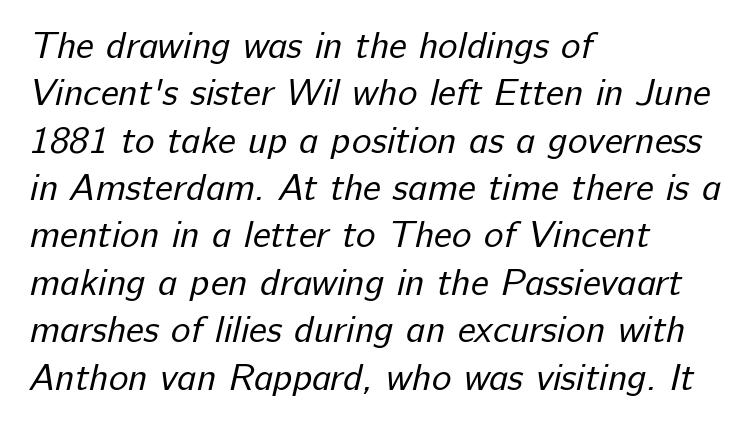
You could not count columns in this text — the font is proportionally spaced. Each stroke keeps to a modest, everyday thickness or less. There is no visible air inserted between adjacent glyphs. If you measured baseline to baseline, you'd find a middling distance. Left-aligned paragraph, ragged on the right. A clean baseline with only descenders dipping below it.
